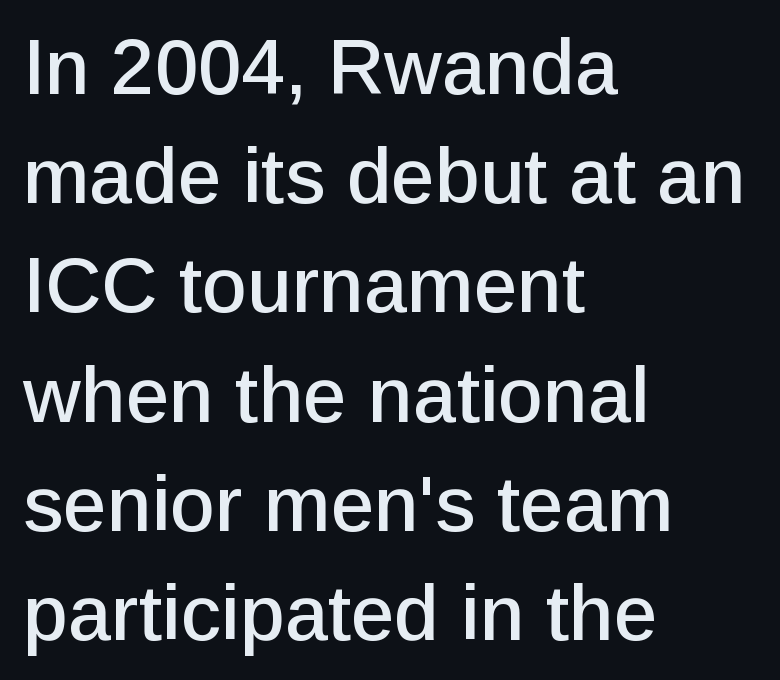
Q: Is the text italic (slanted)? A: No, it is upright.
Q: Is the typeface a serif or a sans-serif typeface? A: Sans-serif.
Q: Is the text underlined? A: No.
Q: How is the paragraph aligned? A: Left-aligned.
Q: Is the spacing between letters normal or unusually wide? A: Normal.
Q: Is the spacing between lines tight, normal or loose? A: Normal.
Q: Width (condensed, normal, or wide)? A: Normal.
Q: Stroke contrast? A: Low.
Q: x-height? A: Medium.
Q: Monospaced? A: No.
